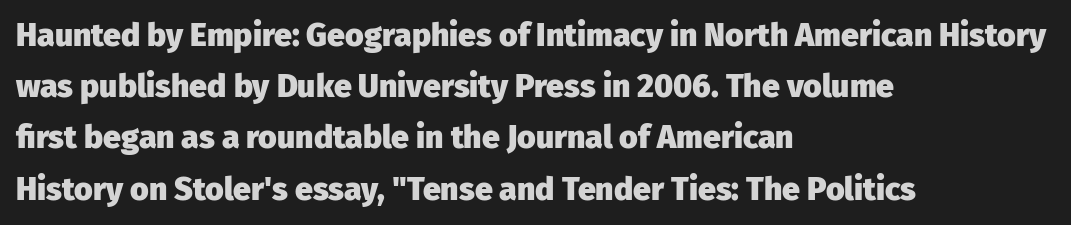
Q: Is the text bold? A: Yes.
Q: Is the text italic (slanted)? A: No, it is upright.
Q: Is the typeface a serif or a sans-serif typeface? A: Sans-serif.
Q: Is the text underlined? A: No.
Q: How is the paragraph aligned? A: Left-aligned.
Q: Is the spacing between letters normal or unusually wide? A: Normal.
Q: Is the spacing between lines tight, normal or loose? A: Normal.
Q: Width (condensed, normal, or wide)? A: Normal.
Q: Stroke contrast? A: Low.
Q: x-height? A: Medium.
Q: Monospaced? A: No.
